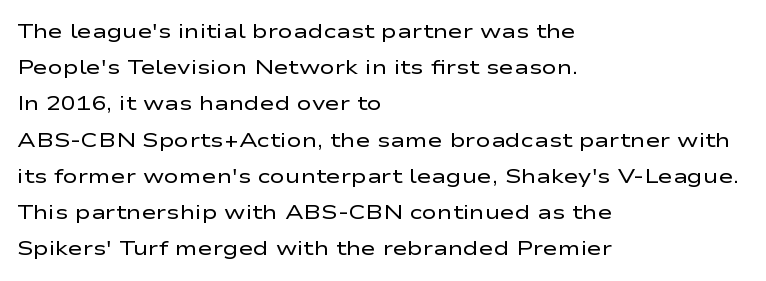
The image shows 20 px text type, upright; set left-aligned, line spacing 1.81x, normal letter spacing, not underlined.
